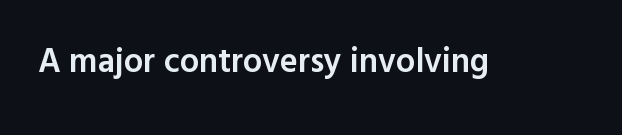
The image shows 34 px semibold sans-serif type, upright; set normal letter spacing, not underlined; a medium x-height.
